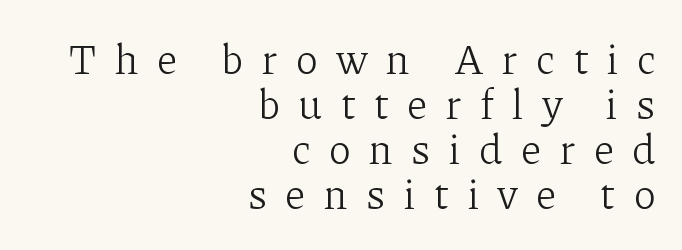
{"serif": "yes", "italic": "no", "bold": "no", "weight": "light", "width": "normal", "stroke_contrast": "low", "x_height": "medium", "monospaced": "no", "underline": "no", "align": "right", "line_spacing": "tight", "line_spacing_ratio": 1.07, "letter_spacing": "wide", "letter_spacing_em": 0.45, "glyph_px": 42}
